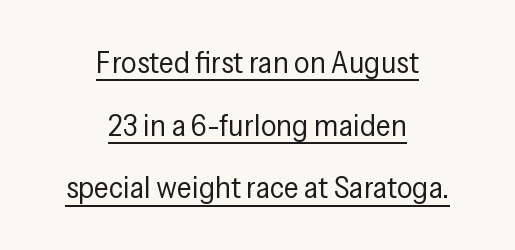
Look at the bottom of the vertical strokes: they stop flat, with no serifs. The glyphs are accompanied by a horizontal stroke just below them. You could not count columns in this text — the font is proportionally spaced. The cut favours lightness, reaching ordinary text weight at its darkest. Students, note that the glyphs here touch the page at normal intervals. Short and long lines alike share a common midpoint.
